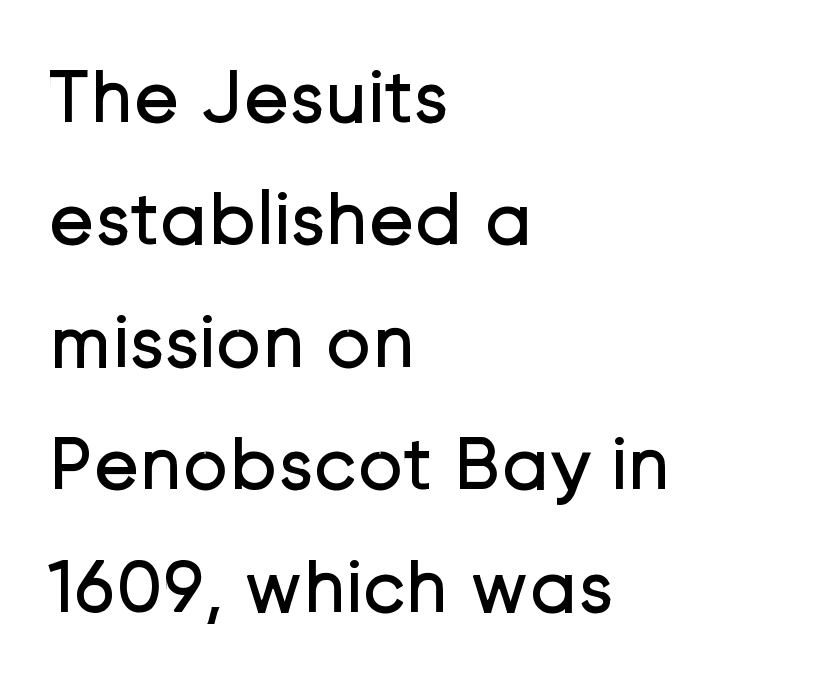
Every character sits straight up, as roman type does. Letters have the restrained weight of plain body copy at most. In terms of letterspacing, this is plain default setting. The paragraph shown leans on its left margin. Note: no serifs on the glyphs.
